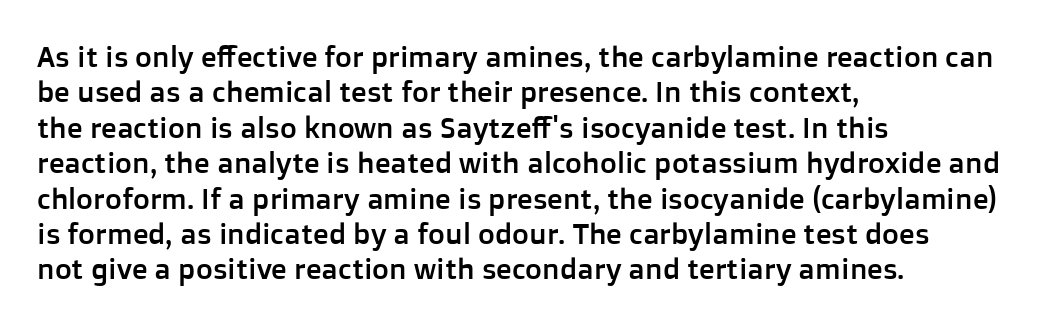
Horizontally, the lines are justified to the leading edge only. This sample uses plain, unmodified letter spacing. The text was rendered using a sans face with plain stroke endings. A typesetter would call this proportional, since set widths differ per character.
